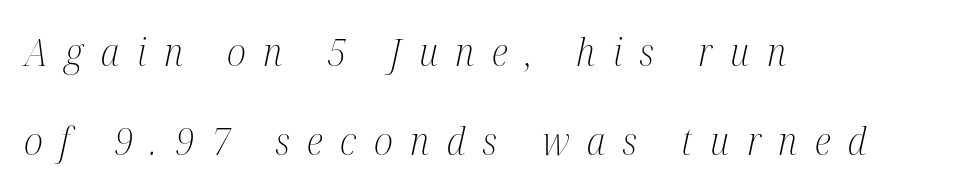
{"serif": "yes", "italic": "yes", "lean": "right", "slant_degrees": 12, "bold": "no", "weight": "light", "width": "condensed", "stroke_contrast": "medium", "x_height": "medium", "monospaced": "no", "underline": "no", "align": "left", "line_spacing": "loose", "line_spacing_ratio": 2.27, "letter_spacing": "wide", "letter_spacing_em": 0.45, "glyph_px": 39}
